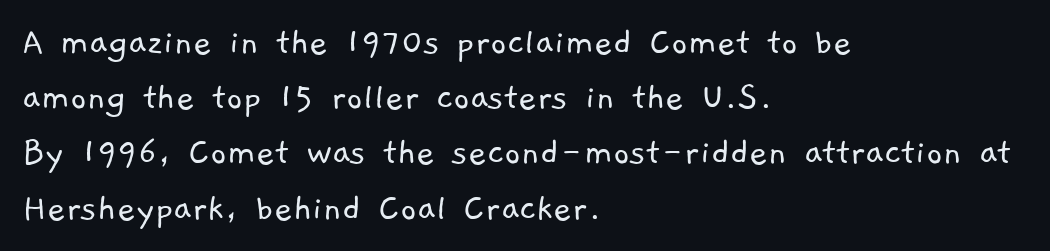
Q: Is the text bold? A: No.
Q: Is the typeface a serif or a sans-serif typeface? A: Sans-serif.
Q: Is the text underlined? A: No.
Q: How is the paragraph aligned? A: Left-aligned.
Q: Is the spacing between letters normal or unusually wide? A: Normal.
Q: Is the spacing between lines tight, normal or loose? A: Normal.
Q: Width (condensed, normal, or wide)? A: Normal.
Q: Stroke contrast? A: Low.
Q: x-height? A: Medium.
Q: Monospaced? A: No.
